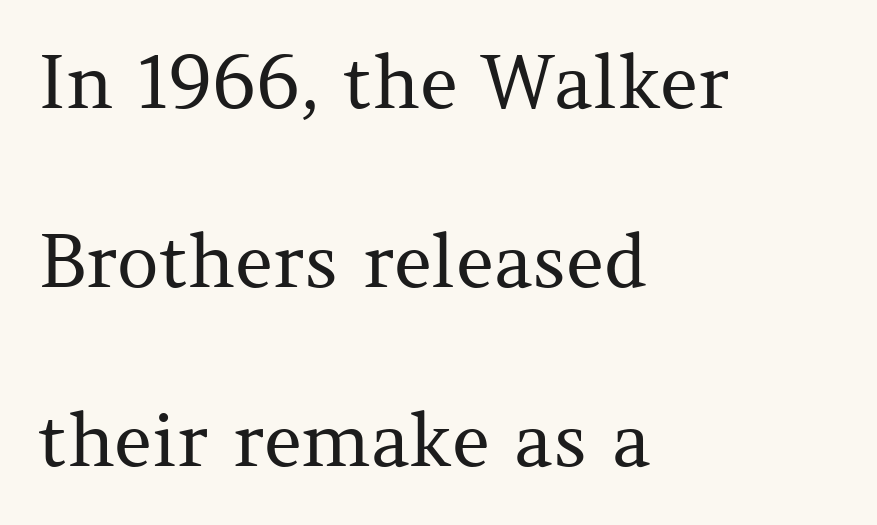
Q: Is the text bold? A: No.
Q: Is the text italic (slanted)? A: No, it is upright.
Q: Is the typeface a serif or a sans-serif typeface? A: Serif.
Q: Is the text underlined? A: No.
Q: How is the paragraph aligned? A: Left-aligned.
Q: Is the spacing between letters normal or unusually wide? A: Normal.
Q: Is the spacing between lines tight, normal or loose? A: Loose.
Q: Width (condensed, normal, or wide)? A: Normal.
Q: Stroke contrast? A: Medium.
Q: x-height? A: Medium.
Q: Monospaced? A: No.
